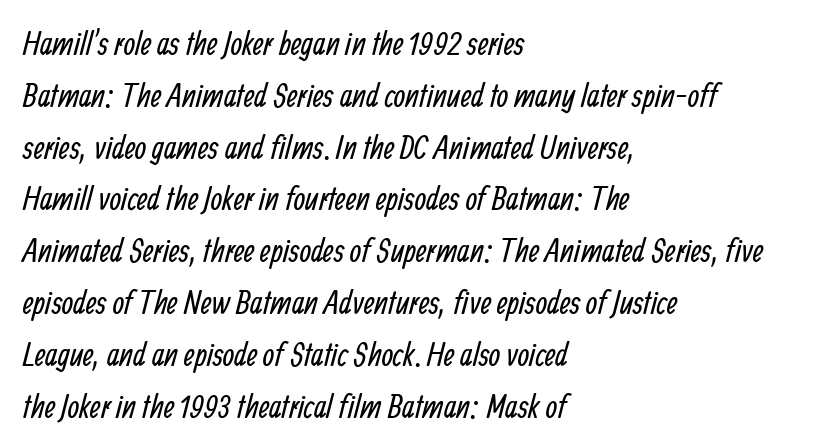
Underline: absent. Looks like regular typesetting: each glyph gets only the width it needs. Is this a sans? Yes — the strokes have no serifs. The strokes are not fattened; the text isn't bold.
